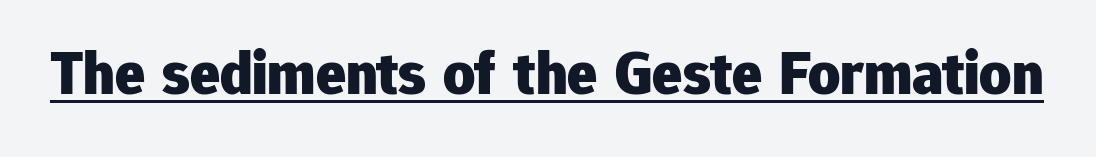
{"serif": "no", "italic": "no", "bold": "yes", "weight": "heavy", "width": "normal", "stroke_contrast": "low", "x_height": "medium", "monospaced": "no", "underline": "yes", "letter_spacing": "normal", "letter_spacing_em": 0.0, "glyph_px": 62}
